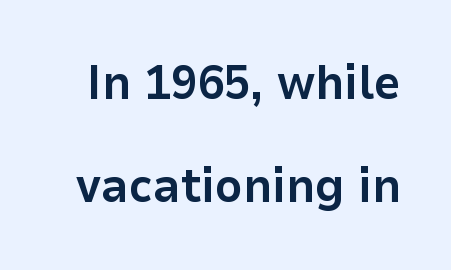
The image shows 48 px bold sans-serif type, upright; set loose line spacing (2.15x), normal letter spacing, not underlined; low stroke contrast and a medium x-height.
